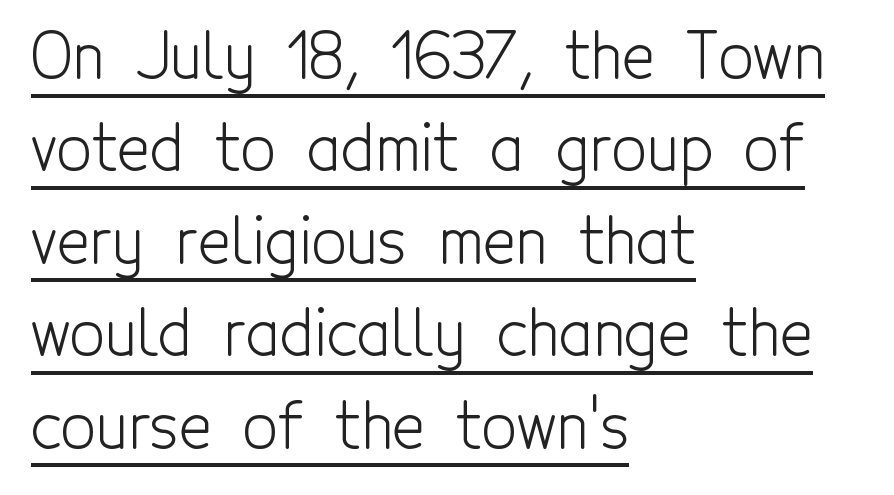
This sample has the flowing, uneven cadence of proportional lettering. Each word holds together tightly as a unit, with standard inter-letter gaps. Compared with undecorated copy, this sample adds a rule below the words. Unlike a traditional serif, this face leaves its strokes unadorned. Regular leading.
